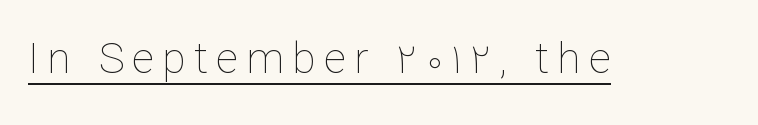
{"italic": "no", "bold": "no", "weight": "thin", "width": "normal", "stroke_contrast": "low", "x_height": "medium", "monospaced": "no", "underline": "yes", "glyph_px": 43}
